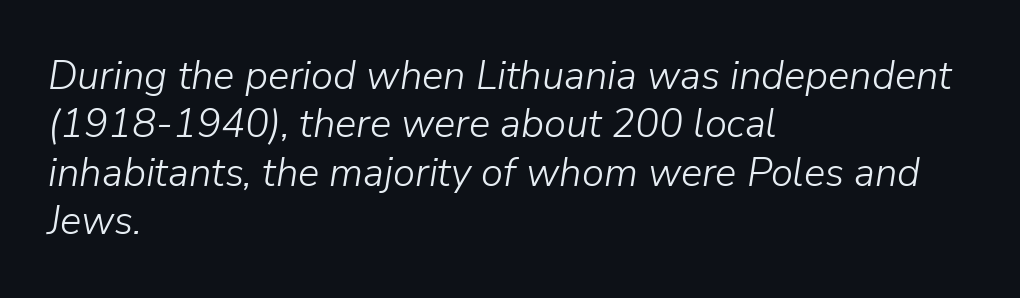
The passage is arranged the way most books set body copy — flush left. Proportional: the letters do not fall into vertical columns. Letters have the restrained weight of plain body copy at most. The area under the type is left untouched. Default kerning and tracking; the words read as compact shapes. A typesetter would mark this as italic.
